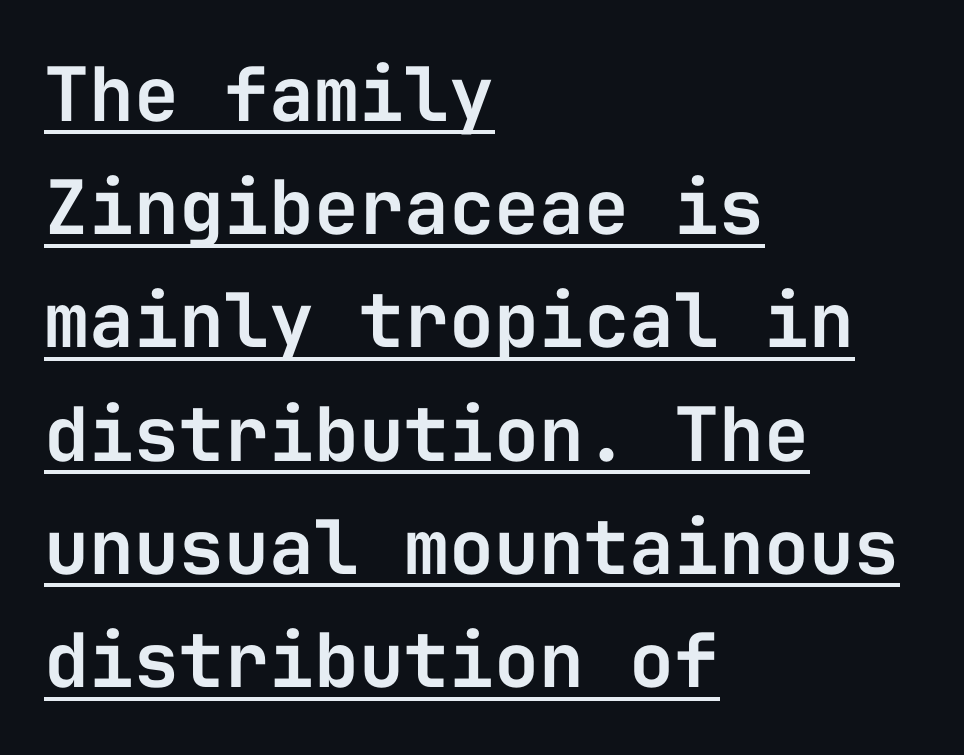
These lines are rendered in a fixed-pitch font. The rendering shows plain stroke endings on the letterforms — a sans-serif design. Spacing between characters is what you'd get straight out of the box. The lines in this sample share a left origin and differ only in where they stop. The glyphs are accompanied by a horizontal stroke just below them. Does the leading feel generous? No, just average.
